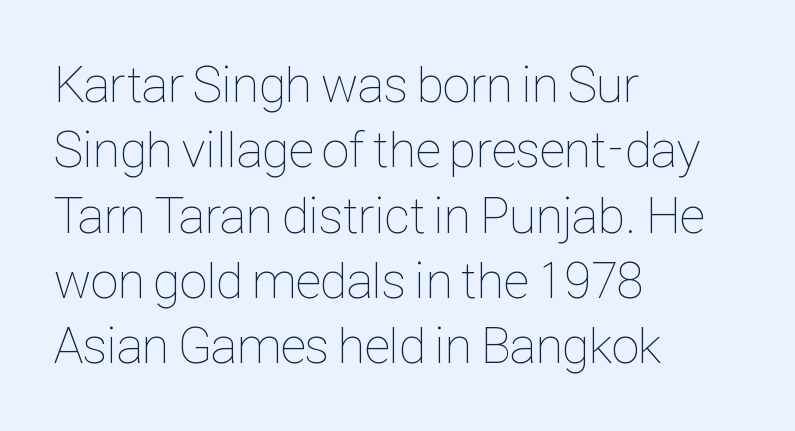
Only glyphs here, with clear space below each row. The strokes carry an ordinary text weight at most. Line spacing here is normal. Where is the straight margin? On the left.
